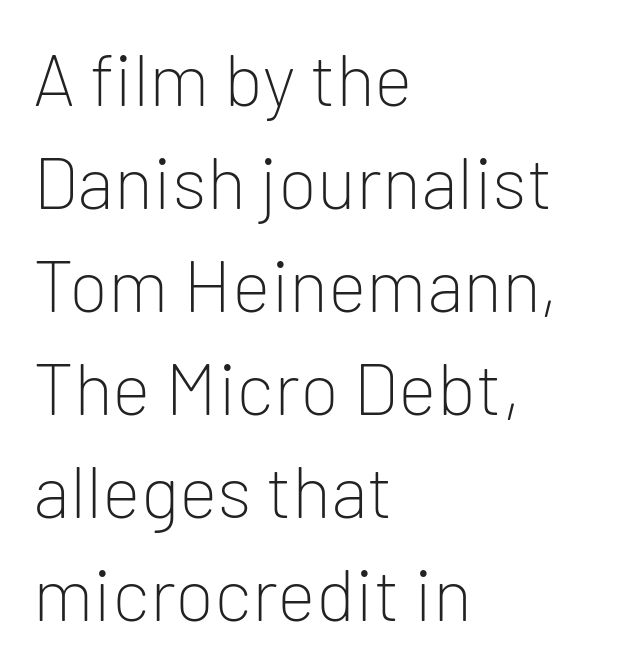
The image shows 73 px light sans-serif type, upright; set left-aligned, normal line spacing (1.41x), normal letter spacing, not underlined; low stroke contrast and a medium x-height.
